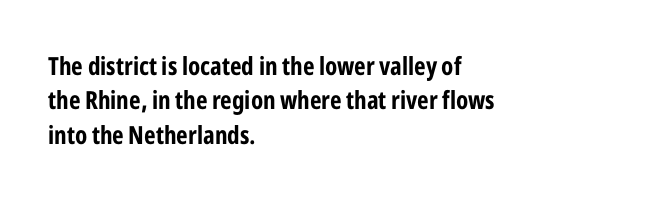
{"italic": "no", "bold": "yes", "underline": "no", "align": "left", "line_spacing": "normal", "line_spacing_ratio": 1.38, "letter_spacing": "normal", "letter_spacing_em": 0.0, "glyph_px": 25}
